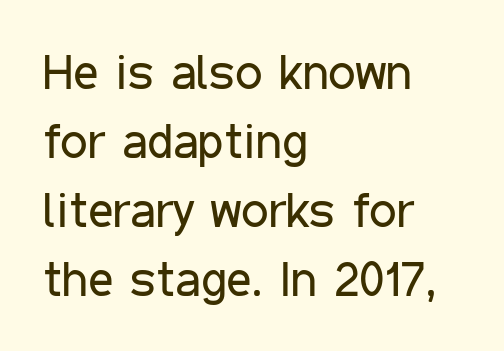
{"serif": "no", "italic": "no", "bold": "no", "weight": "regular", "width": "condensed", "stroke_contrast": "low", "x_height": "medium", "monospaced": "no", "underline": "no", "align": "left", "line_spacing": "normal", "line_spacing_ratio": 1.41, "letter_spacing": "normal", "letter_spacing_em": 0.0, "glyph_px": 49}
